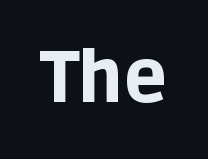
{"serif": "no", "italic": "no", "bold": "yes", "weight": "bold", "width": "normal", "stroke_contrast": "low", "x_height": "large", "monospaced": "no", "underline": "no", "letter_spacing": "normal", "letter_spacing_em": 0.0, "glyph_px": 72}
